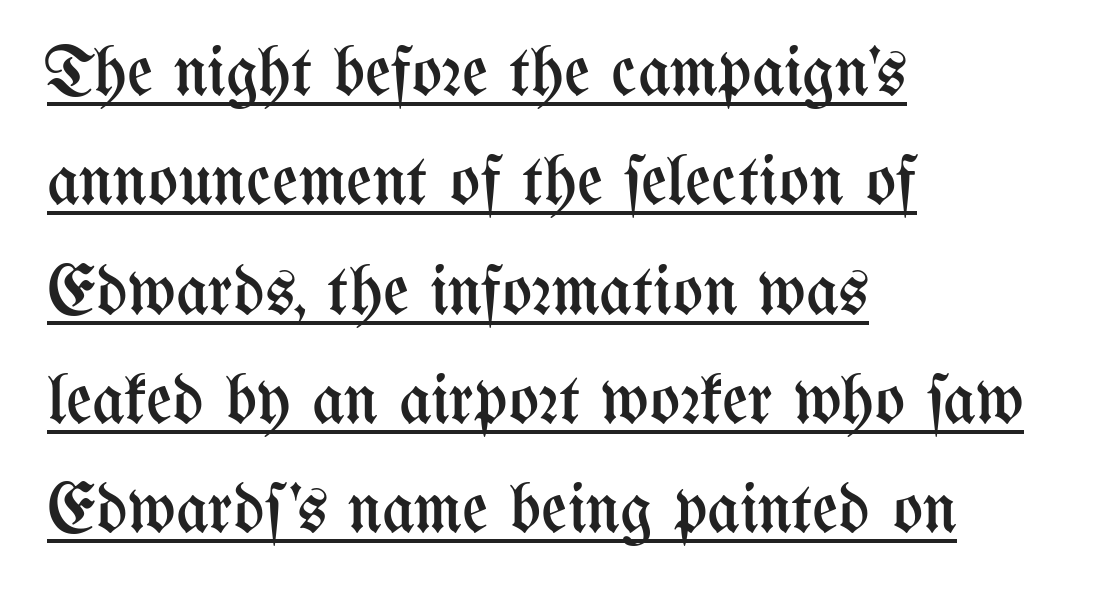
{"italic": "no", "bold": "no", "weight": "regular", "width": "condensed", "stroke_contrast": "medium", "x_height": "medium", "monospaced": "no", "underline": "yes", "align": "left", "line_spacing": "normal", "line_spacing_ratio": 1.54, "letter_spacing": "normal", "letter_spacing_em": 0.0, "glyph_px": 71}
